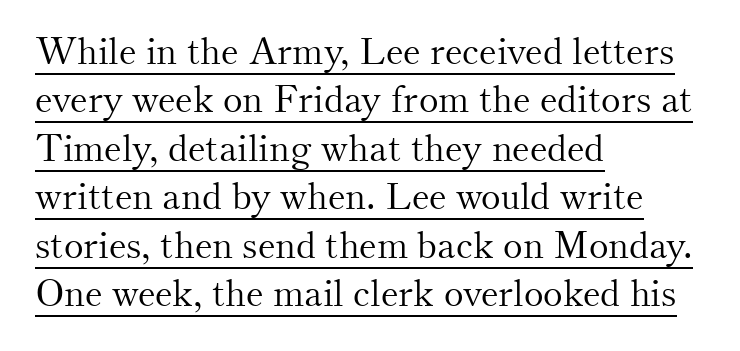
{"serif": "yes", "italic": "no", "bold": "no", "weight": "light", "width": "normal", "stroke_contrast": "medium", "x_height": "small", "monospaced": "no", "underline": "yes", "align": "left", "line_spacing": "normal", "line_spacing_ratio": 1.31, "letter_spacing": "normal", "letter_spacing_em": 0.0, "glyph_px": 37}
